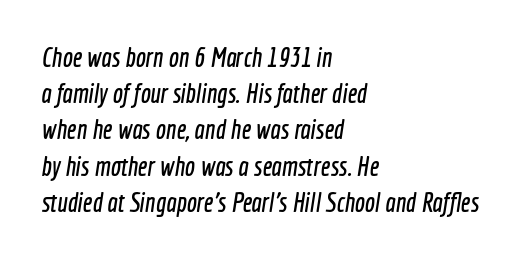
Q: Is the text underlined? A: No.
Q: How is the paragraph aligned? A: Left-aligned.
Q: Is the spacing between letters normal or unusually wide? A: Normal.
Q: Is the spacing between lines tight, normal or loose? A: Normal.
